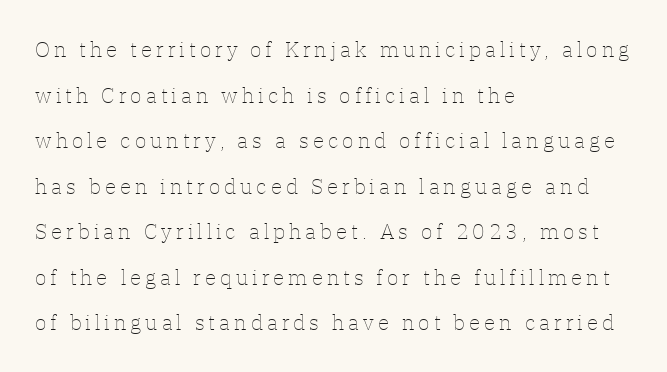
{"italic": "no", "bold": "no", "underline": "no", "align": "left", "line_spacing": "loose", "line_spacing_ratio": 2.17, "glyph_px": 21}
